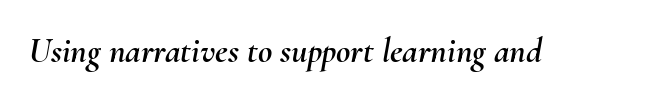
{"italic": "yes", "lean": "right", "slant_degrees": 10, "width": "normal", "stroke_contrast": "medium", "x_height": "small", "monospaced": "no", "underline": "no", "letter_spacing": "normal", "letter_spacing_em": 0.0, "glyph_px": 35}
